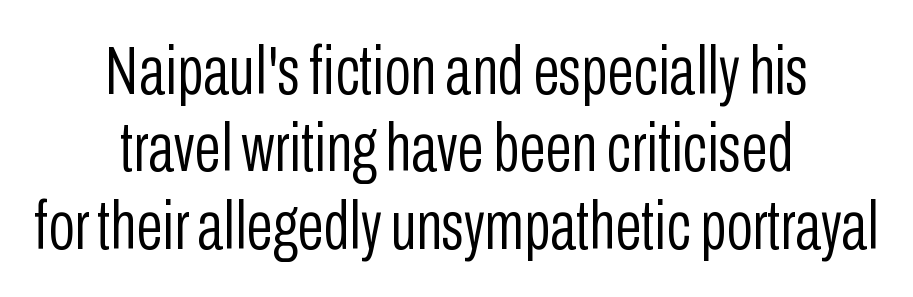
{"serif": "no", "italic": "no", "bold": "no", "weight": "light", "width": "condensed", "stroke_contrast": "low", "x_height": "medium", "monospaced": "no", "underline": "no", "align": "center", "line_spacing": "tight", "line_spacing_ratio": 1.12, "letter_spacing": "normal", "letter_spacing_em": 0.0, "glyph_px": 69}
